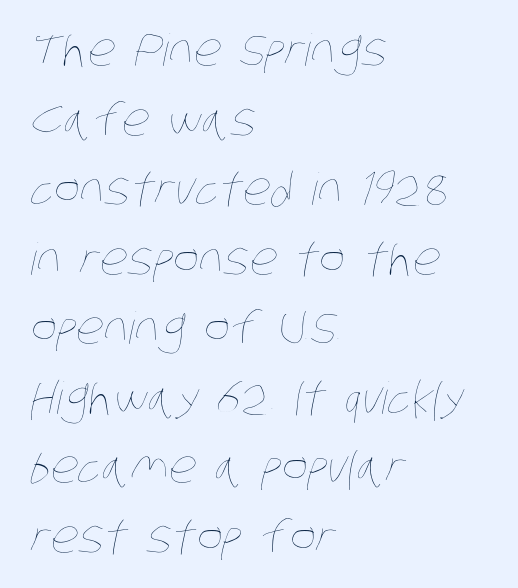
Q: Is the text bold? A: No.
Q: Is the text underlined? A: No.
Q: How is the paragraph aligned? A: Left-aligned.
Q: Is the spacing between letters normal or unusually wide? A: Normal.
Q: Is the spacing between lines tight, normal or loose? A: Normal.
Q: Width (condensed, normal, or wide)? A: Condensed.
Q: Stroke contrast? A: Low.
Q: x-height? A: Large.
Q: Monospaced? A: No.
